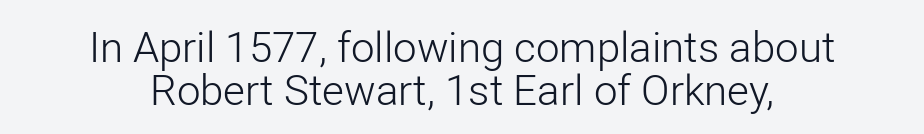
Q: Is the text bold? A: No.
Q: Is the text italic (slanted)? A: No, it is upright.
Q: Is the typeface a serif or a sans-serif typeface? A: Sans-serif.
Q: Is the text underlined? A: No.
Q: How is the paragraph aligned? A: Centered.
Q: Is the spacing between letters normal or unusually wide? A: Normal.
Q: Is the spacing between lines tight, normal or loose? A: Tight.
Q: Width (condensed, normal, or wide)? A: Normal.
Q: Stroke contrast? A: Low.
Q: x-height? A: Medium.
Q: Monospaced? A: No.
